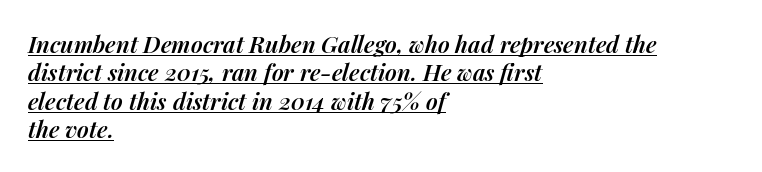
The image shows 23 px text type, italic (leaning right); set left-aligned, line spacing 1.23x, normal letter spacing, underlined.
